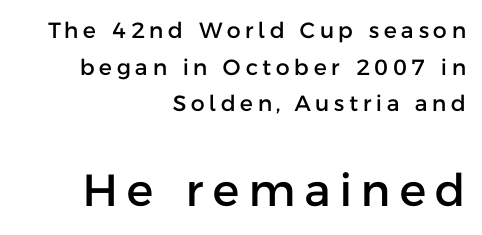
{"serif": "no", "italic": "no", "width": "normal", "stroke_contrast": "low", "x_height": "medium", "monospaced": "no", "underline": "no", "align": "right", "line_spacing": "normal", "line_spacing_ratio": 1.67, "letter_spacing": "wide", "letter_spacing_em": 0.21, "larger_block": "second", "size_ratio": 2.05, "glyph_px": 45}
